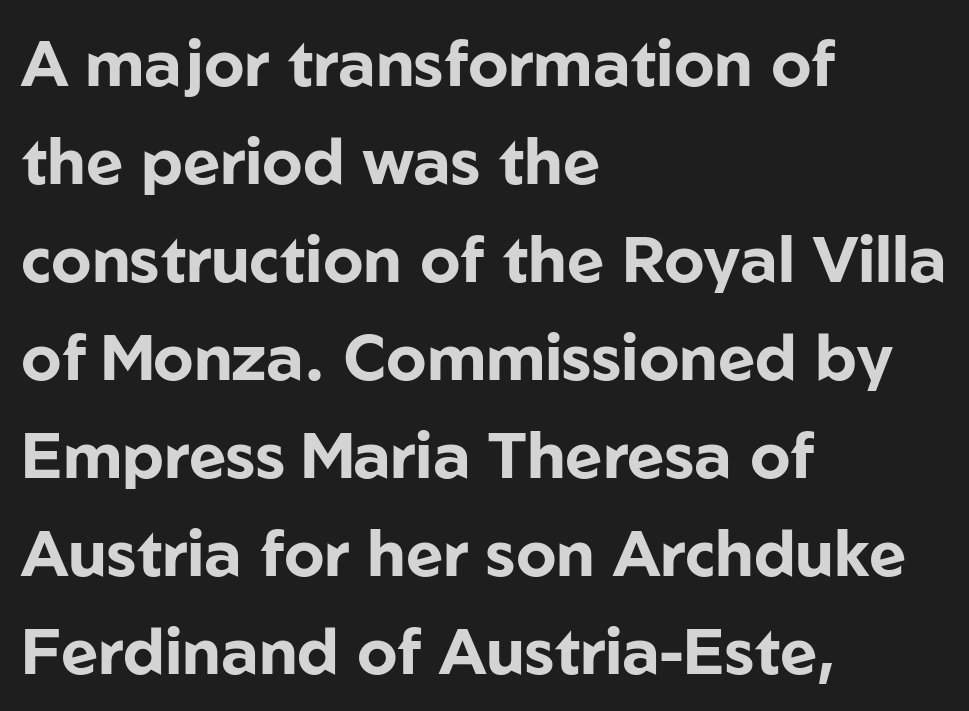
{"serif": "no", "italic": "no", "bold": "yes", "weight": "bold", "width": "normal", "stroke_contrast": "low", "x_height": "medium", "monospaced": "no", "underline": "no", "align": "left", "line_spacing": "normal", "line_spacing_ratio": 1.53, "letter_spacing": "normal", "letter_spacing_em": 0.0, "glyph_px": 64}
